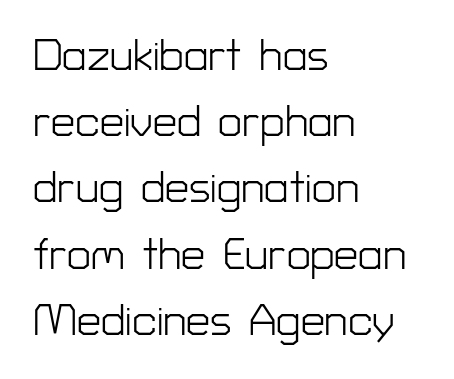
{"serif": "no", "italic": "no", "bold": "no", "weight": "light", "width": "normal", "stroke_contrast": "low", "x_height": "medium", "monospaced": "no", "underline": "no", "align": "left", "line_spacing": "normal", "line_spacing_ratio": 1.54, "letter_spacing": "normal", "letter_spacing_em": 0.0, "glyph_px": 43}
